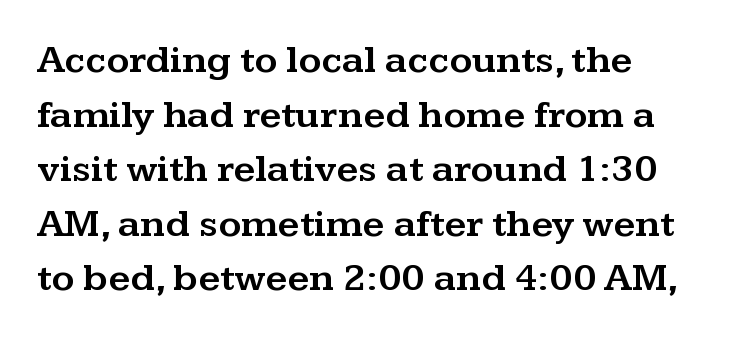
{"serif": "yes", "italic": "no", "width": "wide", "stroke_contrast": "medium", "x_height": "medium", "monospaced": "no", "underline": "no", "align": "left", "line_spacing": "normal", "line_spacing_ratio": 1.4, "letter_spacing": "normal", "letter_spacing_em": 0.0, "glyph_px": 39}
